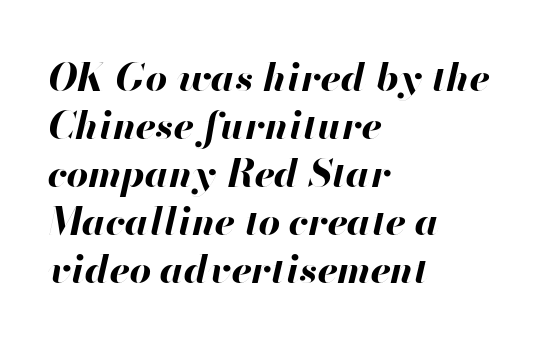
The image shows 38 px bold type, italic (leaning right); set left-aligned, normal line spacing (1.26x), normal letter spacing, not underlined; high stroke contrast and a small x-height.
